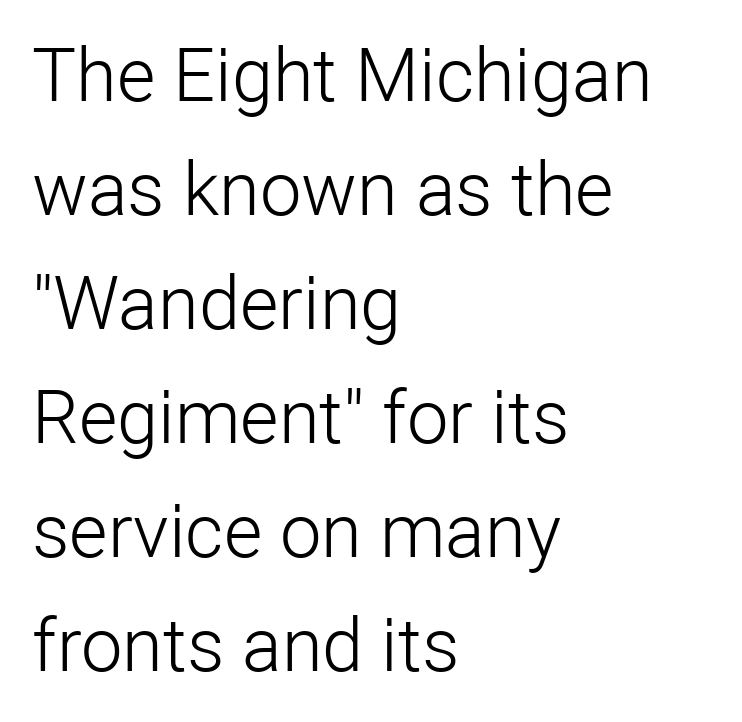
{"serif": "no", "italic": "no", "bold": "no", "weight": "light", "width": "normal", "stroke_contrast": "low", "x_height": "medium", "monospaced": "no", "underline": "no", "align": "left", "line_spacing": "normal", "line_spacing_ratio": 1.54, "letter_spacing": "normal", "letter_spacing_em": 0.0, "glyph_px": 74}
